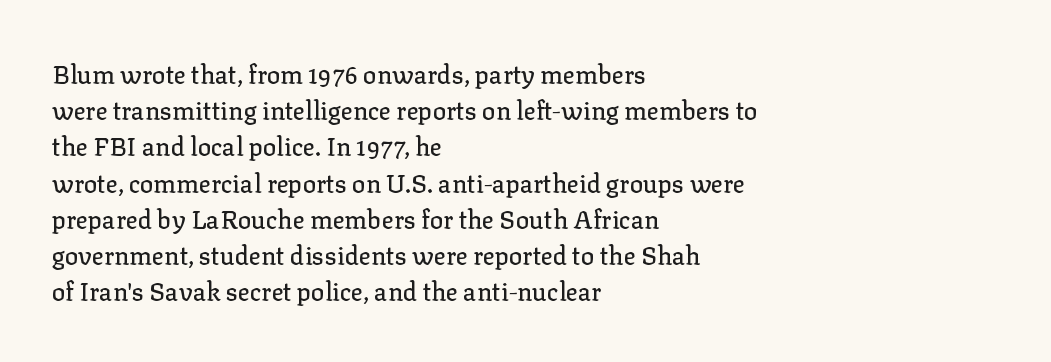
{"italic": "no", "underline": "no", "align": "left", "line_spacing": "normal", "line_spacing_ratio": 1.45, "letter_spacing": "normal", "letter_spacing_em": 0.0, "glyph_px": 25}
